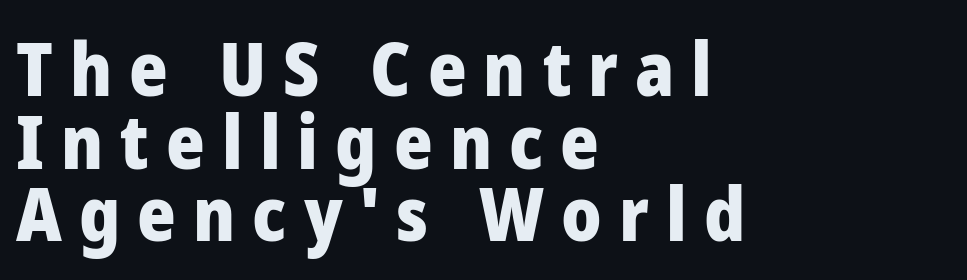
Q: Is the text bold? A: Yes.
Q: Is the text italic (slanted)? A: No, it is upright.
Q: Is the typeface a serif or a sans-serif typeface? A: Sans-serif.
Q: Is the text underlined? A: No.
Q: How is the paragraph aligned? A: Left-aligned.
Q: Is the spacing between letters normal or unusually wide? A: Unusually wide.
Q: Is the spacing between lines tight, normal or loose? A: Tight.
Q: Width (condensed, normal, or wide)? A: Normal.
Q: Stroke contrast? A: Low.
Q: x-height? A: Medium.
Q: Monospaced? A: No.
